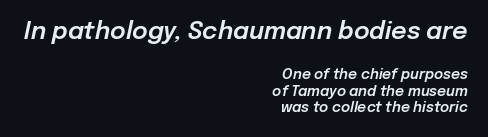
The image shows 24 px text type, italic (leaning right); set right-aligned, line spacing 1.17x, normal letter spacing, not underlined; the first (top) block is 1.71x larger.
